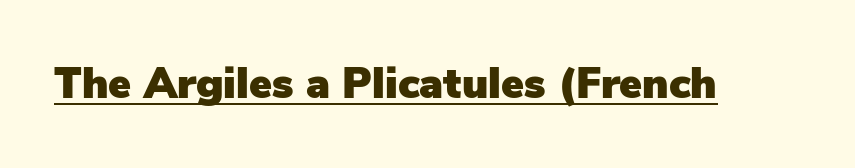
The image shows 43 px sans-serif type, upright; set normal letter spacing, underlined; low stroke contrast and a medium x-height.
